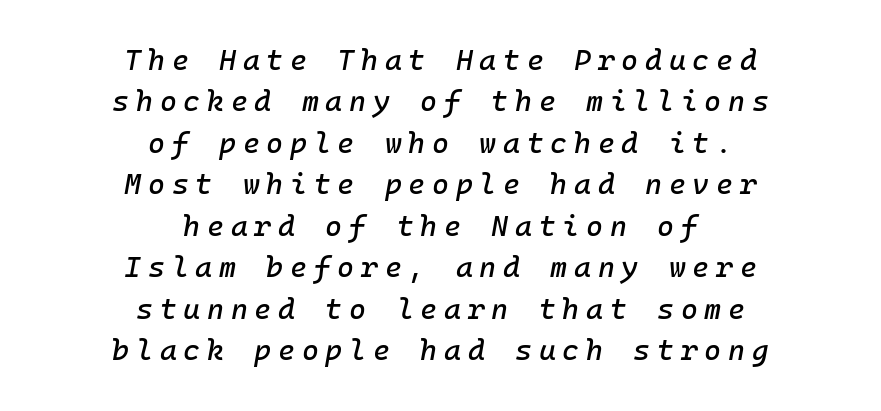
{"italic": "yes", "lean": "right", "slant_degrees": 10, "width": "normal", "stroke_contrast": "low", "x_height": "medium", "underline": "no", "align": "center", "line_spacing": "normal", "line_spacing_ratio": 1.43, "letter_spacing": "wide", "letter_spacing_em": 0.23, "glyph_px": 29}
